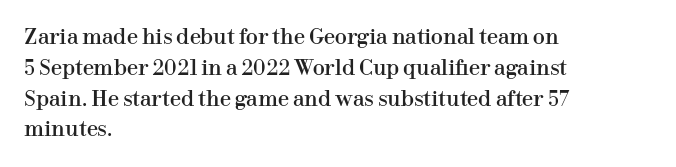
{"italic": "no", "underline": "no", "align": "left", "line_spacing": "normal", "line_spacing_ratio": 1.54, "letter_spacing": "normal", "letter_spacing_em": 0.0, "glyph_px": 20}
